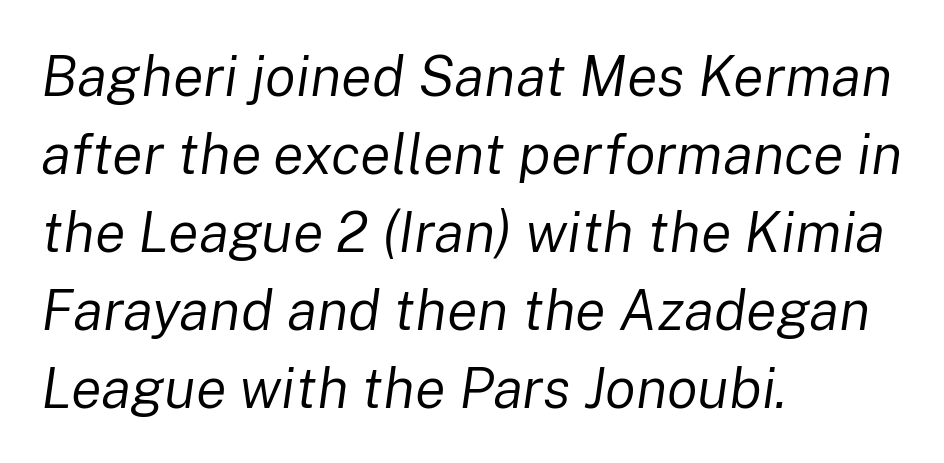
{"italic": "yes", "lean": "right", "slant_degrees": 8, "bold": "no", "weight": "regular", "width": "normal", "stroke_contrast": "low", "x_height": "medium", "monospaced": "no", "underline": "no", "align": "left", "line_spacing": "normal", "line_spacing_ratio": 1.37, "letter_spacing": "normal", "letter_spacing_em": 0.0, "glyph_px": 57}
